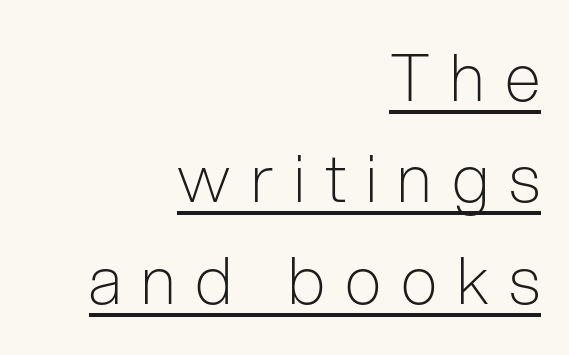
The image shows 65 px light, condensed sans-serif type, upright; set right-aligned, normal line spacing (1.56x), unusually wide letter spacing (+0.31 em), underlined; low stroke contrast and a medium x-height.
